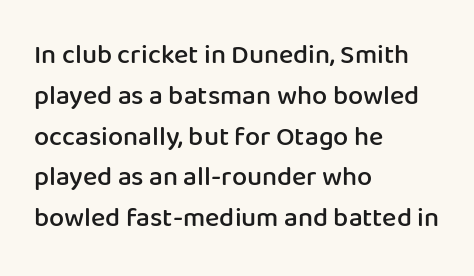
{"italic": "no", "bold": "semi", "underline": "no", "align": "left", "line_spacing": "normal", "line_spacing_ratio": 1.51, "letter_spacing": "normal", "letter_spacing_em": 0.0, "glyph_px": 27}
